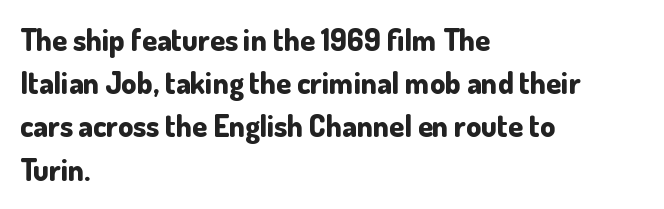
Q: Is the text bold? A: Yes.
Q: Is the text italic (slanted)? A: No, it is upright.
Q: Is the typeface a serif or a sans-serif typeface? A: Sans-serif.
Q: Is the text underlined? A: No.
Q: How is the paragraph aligned? A: Left-aligned.
Q: Is the spacing between letters normal or unusually wide? A: Normal.
Q: Is the spacing between lines tight, normal or loose? A: Normal.
Q: Width (condensed, normal, or wide)? A: Normal.
Q: Stroke contrast? A: Low.
Q: x-height? A: Small.
Q: Monospaced? A: No.
